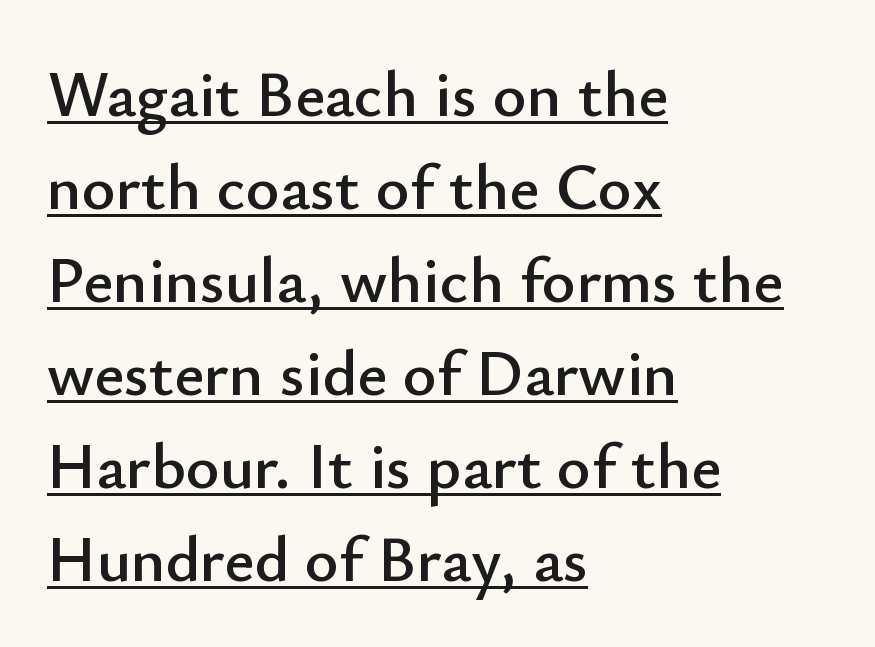
Q: Is the text italic (slanted)? A: No, it is upright.
Q: Is the typeface a serif or a sans-serif typeface? A: Sans-serif.
Q: Is the text underlined? A: Yes.
Q: How is the paragraph aligned? A: Left-aligned.
Q: Is the spacing between letters normal or unusually wide? A: Normal.
Q: Is the spacing between lines tight, normal or loose? A: Normal.
Q: Width (condensed, normal, or wide)? A: Normal.
Q: Stroke contrast? A: Low.
Q: x-height? A: Small.
Q: Monospaced? A: No.
